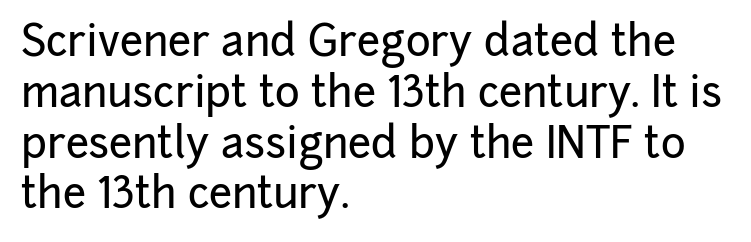
These lines are rendered in a variable-pitch font. The line texture is even and compact thanks to regular tracking. The lettering stays uniformly vertical, giving the passage a roman look. Where is the straight margin? On the left. Check the space under the baseline: it is left empty.
